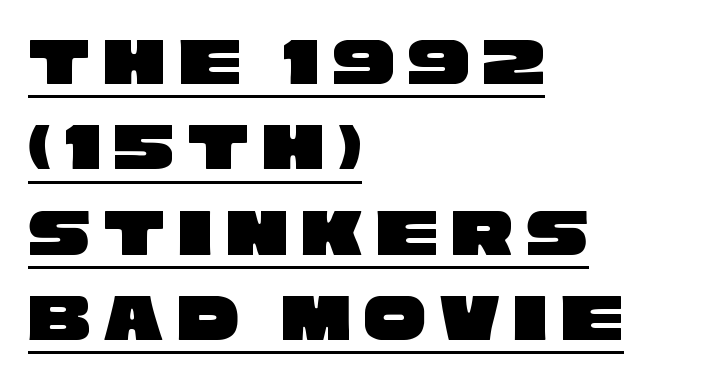
You can see a thin bar hugging the bottom of the glyphs. The letters advance in unequal steps, a hallmark of proportional type. This sample uses a sans-serif face. Line beginnings align vertically; line endings do not.
